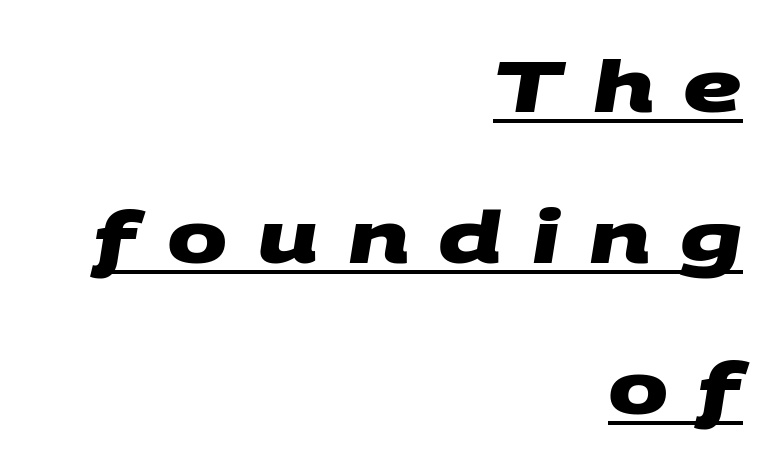
The image shows 72 px heavy, wide sans-serif type; set right-aligned, loose line spacing (2.1x), unusually wide letter spacing (+0.41 em), underlined; medium stroke contrast and a large x-height.
